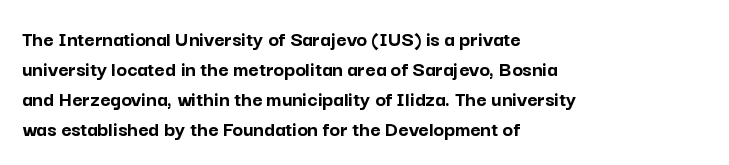
Italic: no, the glyphs are upright roman. Standard letterfit; no display-style spreading of the glyphs. Glance below the letters and you will spot only blank space. Its strokes are broad and dark, the hallmark of bold type.
